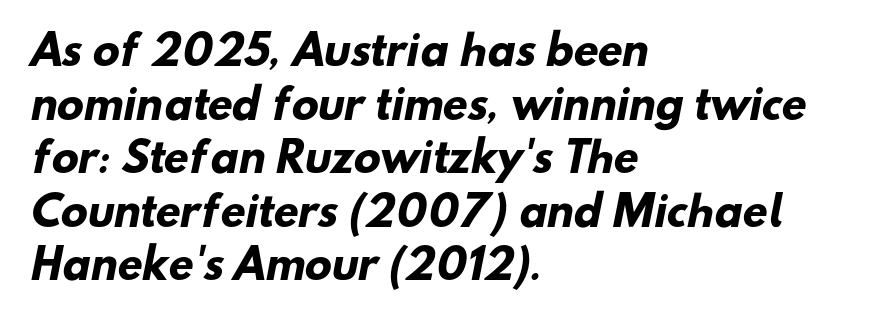
{"serif": "no", "bold": "yes", "weight": "heavy", "width": "normal", "stroke_contrast": "low", "x_height": "small", "monospaced": "no", "underline": "no", "align": "left", "line_spacing": "normal", "line_spacing_ratio": 1.34, "letter_spacing": "normal", "letter_spacing_em": 0.0, "glyph_px": 40}
